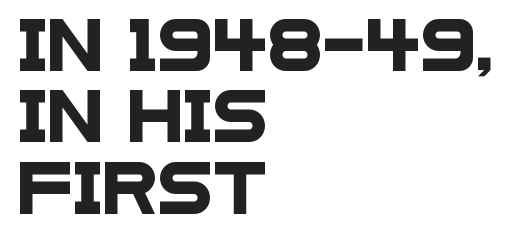
The image shows 50 px wide sans-serif type; set left-aligned, normal line spacing (1.43x), normal letter spacing, not underlined; low stroke contrast and a large x-height.
